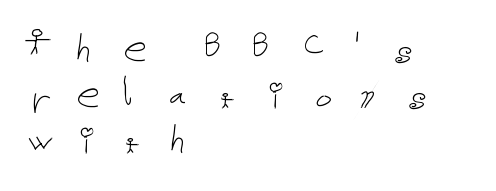
The passage shown is not bold in any degree. Spacing between characters has been opened up far beyond the box default. Do the letters lean? They stand straight. In CSS terms this would be text-align: left. These lines huddle together more closely than default settings would place them. The passage shown is not underscored anywhere.
